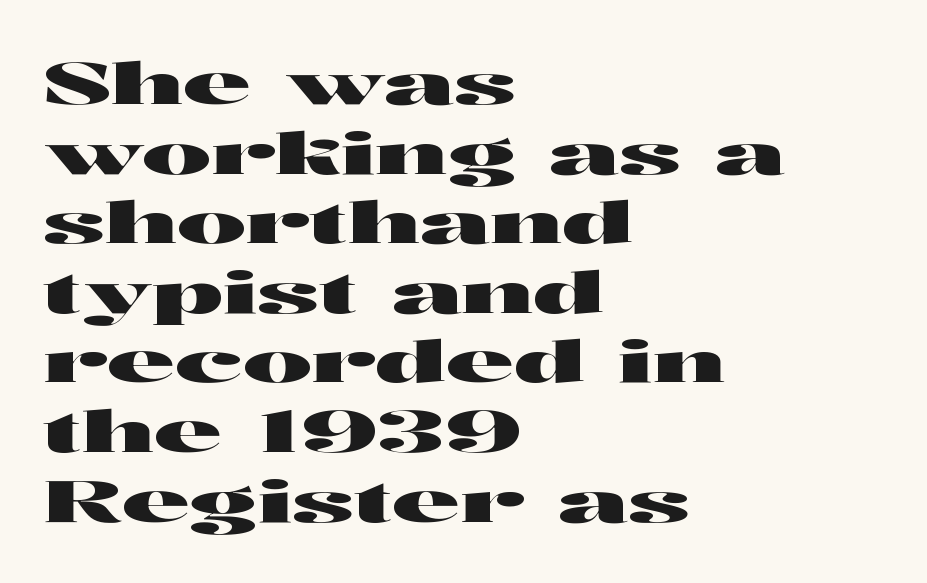
The glyphs in this specimen are sans serif. A typesetter would call this proportional, since set widths differ per character. Nobody drew a line under any word here. These lines stack with their left ends in a neat column. Nobody touched the tracking dial on this one. Nope, not italic — everything's standing straight.
